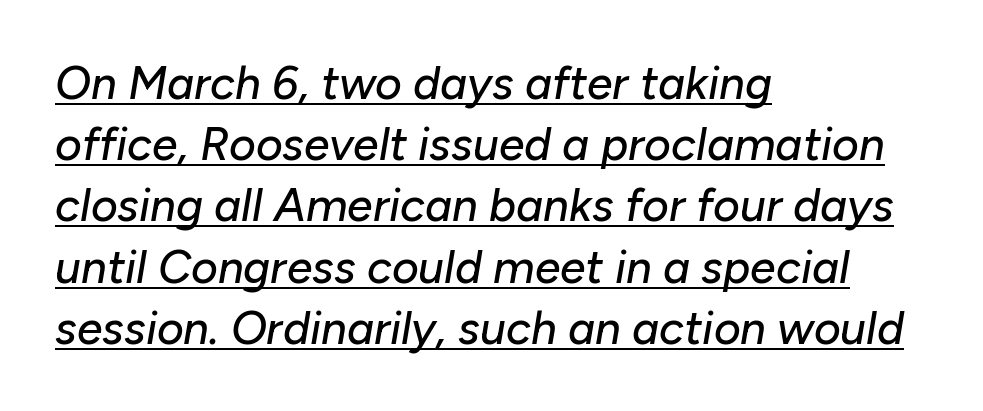
Left-aligned paragraph, ragged on the right. Regarding leading, the lines here are spaced in the standard way. The letterforms sit shoulder to shoulder at normal distance. Emphasis-style slanted type is in use. In designer terms, the underline attribute is active on this setting. These lines are rendered in a variable-pitch font.
